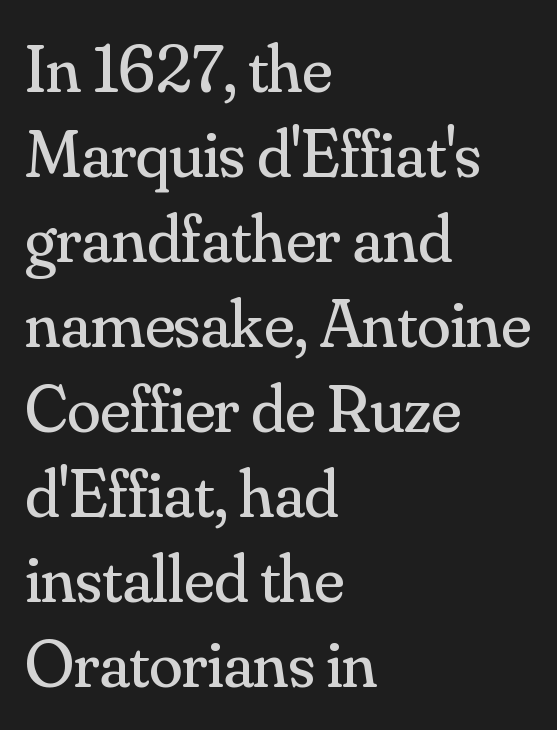
The image shows 68 px regular-weight serif type, upright; set left-aligned, normal line spacing (1.25x), normal letter spacing, not underlined; medium stroke contrast and a small x-height.
